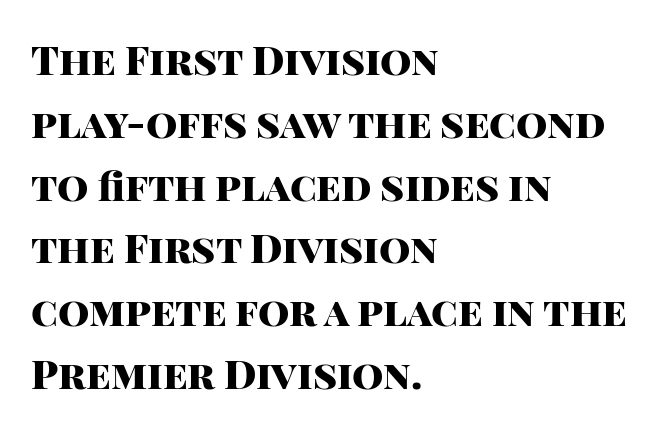
The image shows 40 px heavy sans-serif type, upright; set left-aligned, normal line spacing (1.57x), normal letter spacing, not underlined; high stroke contrast and a large x-height.
